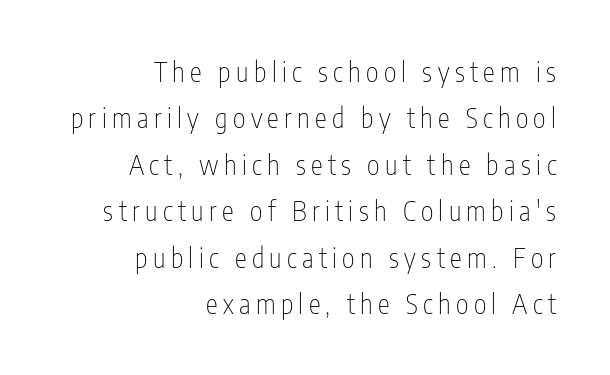
Is the block centered? No — it sits flush against the right margin. Posture: vertical. The strokes carry an ordinary text weight at most. The letters are spread apart with noticeably loose tracking. A clean baseline with only descenders dipping below it.
